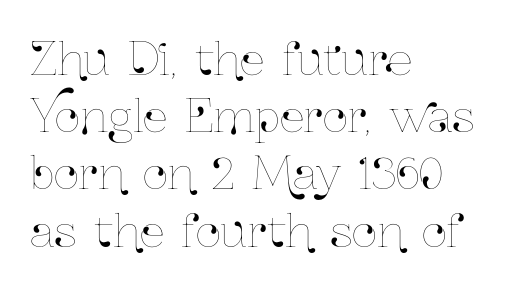
Horizontal alignment here is leftward, the default for most running prose. These lines sit exactly where default settings would place them. Underlining? Definitely not there. No italicization has been applied; the sample stays upright. Note the varied advance widths — an 'i' is clearly narrower than an 'm'. This rendering leaves character spacing at its baseline value.
